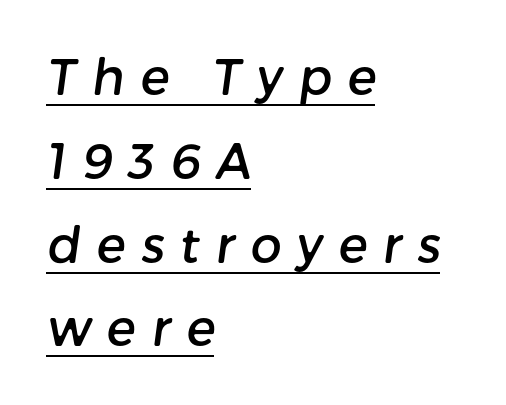
Letter spacing: wide. Spacing verdict: proportional, widths tailored to each character. Casual observation: everything's shoved over to the left. In terms of letterform style, serifs are entirely absent.
